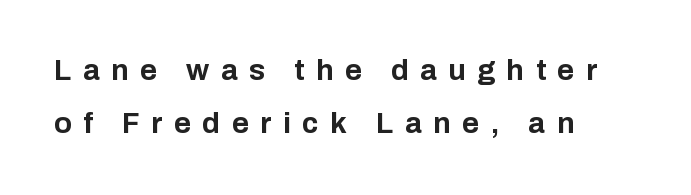
{"serif": "no", "italic": "no", "bold": "yes", "weight": "bold", "width": "normal", "stroke_contrast": "low", "x_height": "medium", "monospaced": "no", "underline": "no", "align": "left", "line_spacing_ratio": 1.84, "letter_spacing": "wide", "letter_spacing_em": 0.4, "glyph_px": 29}
